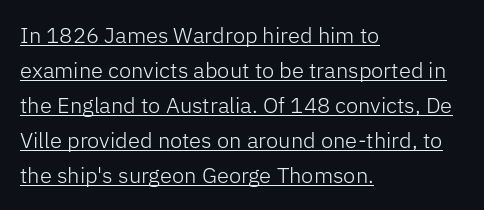
Every character sits straight up, as roman type does. The strokes are not fattened; the text isn't bold. The rows are spaced the way most documents space them. There is no visible air inserted between adjacent glyphs. Emphasis is given by a line drawn under the lettering.
